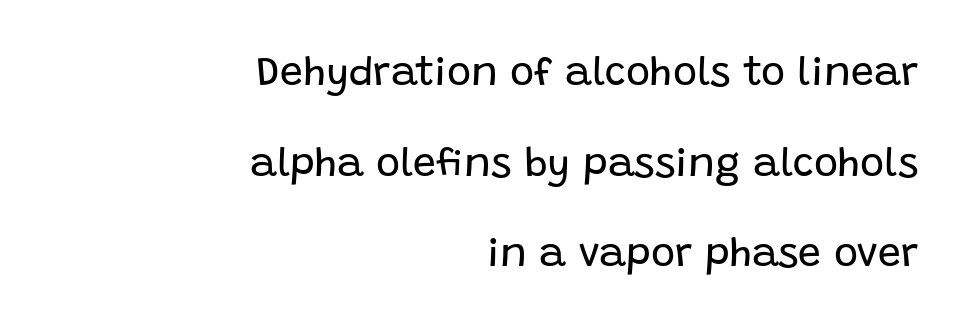
{"serif": "no", "italic": "no", "bold": "no", "weight": "regular", "width": "normal", "stroke_contrast": "low", "x_height": "large", "monospaced": "no", "underline": "no", "align": "right", "line_spacing": "loose", "line_spacing_ratio": 2.21, "letter_spacing": "normal", "letter_spacing_em": 0.0, "glyph_px": 41}
